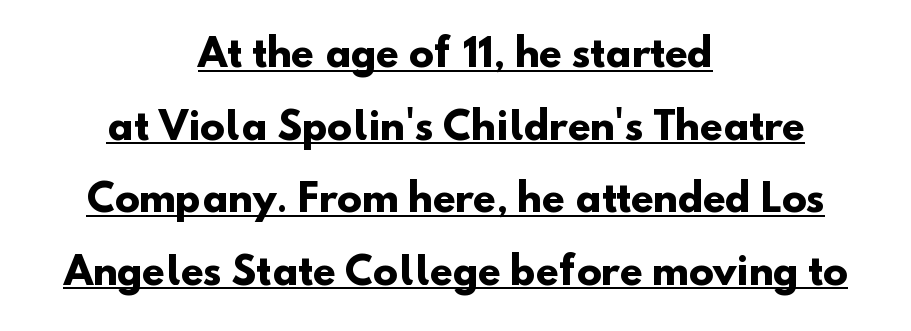
Q: Is the text bold? A: Yes.
Q: Is the typeface a serif or a sans-serif typeface? A: Sans-serif.
Q: Is the text underlined? A: Yes.
Q: How is the paragraph aligned? A: Centered.
Q: Is the spacing between letters normal or unusually wide? A: Normal.
Q: Is the spacing between lines tight, normal or loose? A: Loose.
Q: Width (condensed, normal, or wide)? A: Normal.
Q: Stroke contrast? A: Low.
Q: x-height? A: Small.
Q: Monospaced? A: No.
